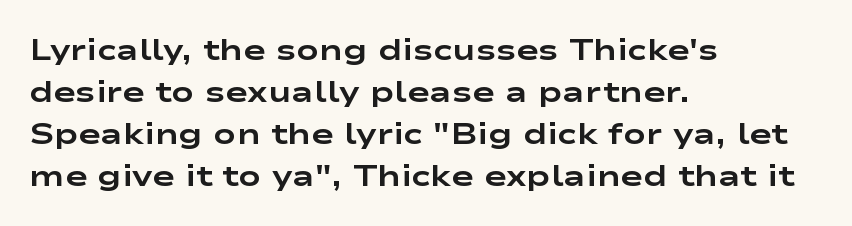
The image shows 30 px bold, wide sans-serif type, upright; set left-aligned, normal line spacing (1.4x), normal letter spacing, not underlined; low stroke contrast and a medium x-height.
